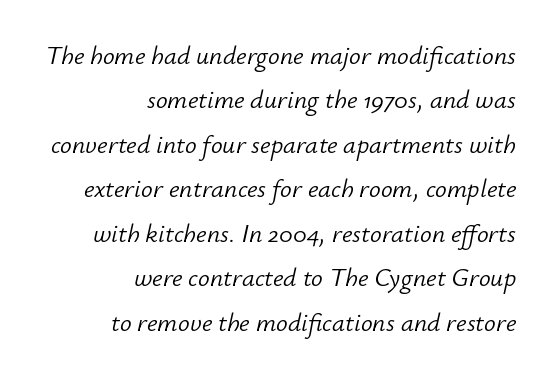
{"italic": "yes", "lean": "right", "slant_degrees": 12, "bold": "no", "underline": "no", "align": "right", "line_spacing_ratio": 1.71, "letter_spacing": "normal", "letter_spacing_em": 0.0, "glyph_px": 26}
